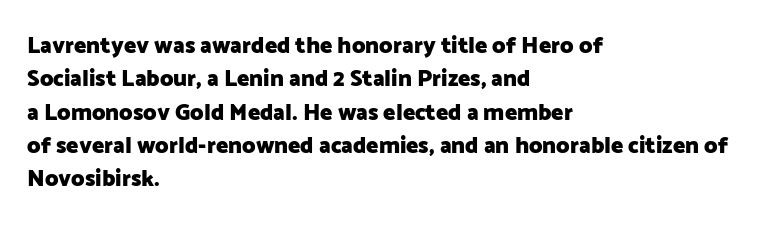
The image shows 23 px bold type, upright; set left-aligned, normal line spacing (1.45x), normal letter spacing, not underlined.
